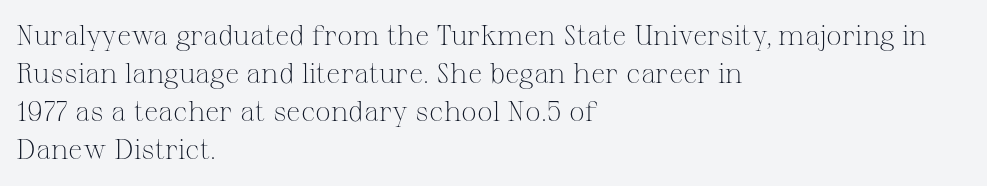
The image shows 28 px light serif type, upright; set left-aligned, normal line spacing (1.36x), normal letter spacing, not underlined; medium stroke contrast and a medium x-height.
